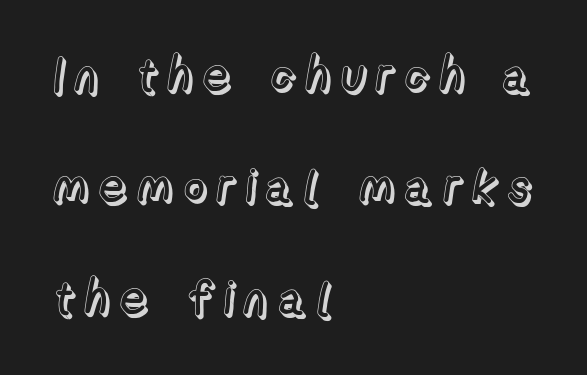
Q: Is the text italic (slanted)? A: Yes.
Q: Is the text underlined? A: No.
Q: How is the paragraph aligned? A: Left-aligned.
Q: Is the spacing between lines tight, normal or loose? A: Loose.
Q: Width (condensed, normal, or wide)? A: Normal.
Q: x-height? A: Medium.
Q: Monospaced? A: No.
